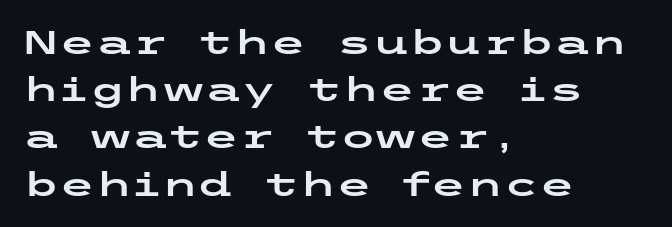
No extra tracking has been applied to these lines. Characters remain perfectly vertical along every line. The passage shown is not underscored anywhere. The glyphs in this specimen are sans serif. Reading down the column, the eye jumps a familiar distance to each next line.
